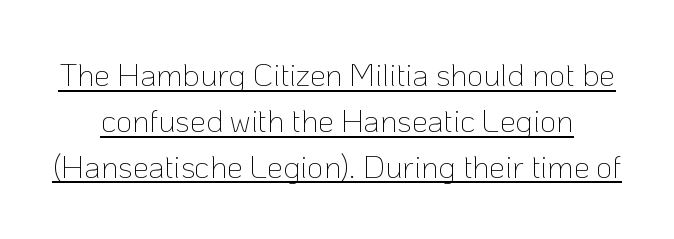
Q: Is the text bold? A: No.
Q: Is the text italic (slanted)? A: No, it is upright.
Q: Is the typeface a serif or a sans-serif typeface? A: Sans-serif.
Q: Is the text underlined? A: Yes.
Q: Is the spacing between letters normal or unusually wide? A: Normal.
Q: Is the spacing between lines tight, normal or loose? A: Normal.
Q: Width (condensed, normal, or wide)? A: Normal.
Q: Stroke contrast? A: Low.
Q: x-height? A: Medium.
Q: Monospaced? A: No.
